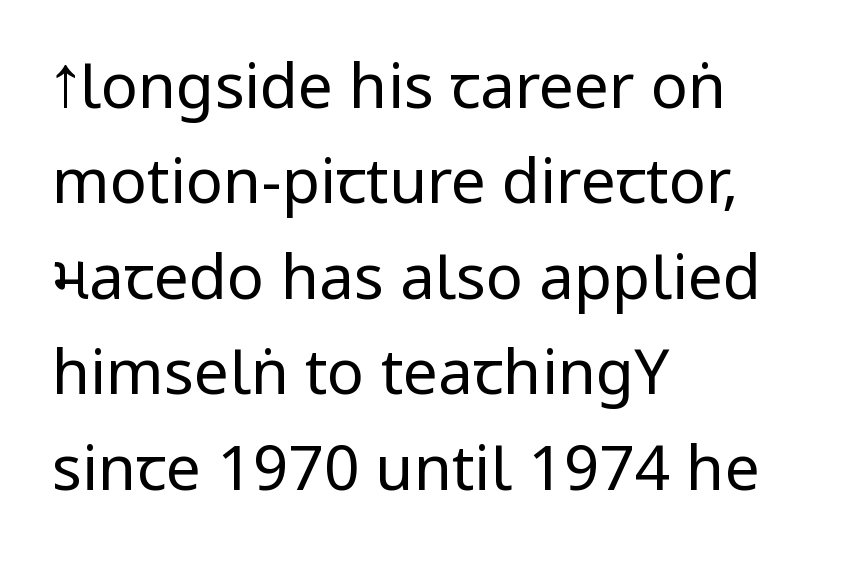
Words appear dense and cohesive because spacing is normal. Letterform terminals end flat and unadorned throughout the passage. Notice how descenders clear the ascenders below comfortably — that's standard leading. This sample is left-justified, so line endings fall wherever the words run out. The weight would be labelled regular, book, light, or lighter still. A clean baseline with only descenders dipping below it.
